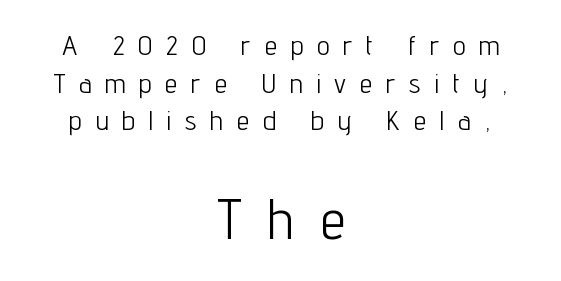
{"serif": "no", "italic": "no", "bold": "no", "weight": "light", "width": "condensed", "stroke_contrast": "low", "x_height": "medium", "monospaced": "no", "underline": "no", "align": "center", "line_spacing": "normal", "line_spacing_ratio": 1.34, "letter_spacing": "wide", "letter_spacing_em": 0.5, "larger_block": "second", "size_ratio": 2.0, "glyph_px": 56}
